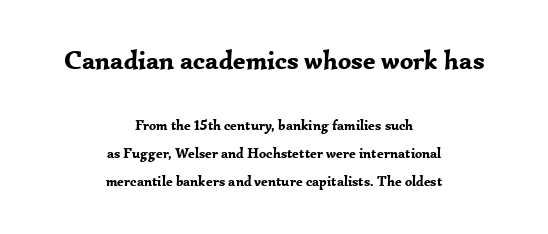
{"italic": "no", "bold": "yes", "underline": "no", "align": "center", "line_spacing": "loose", "line_spacing_ratio": 2.0, "letter_spacing": "normal", "letter_spacing_em": 0.0, "larger_block": "first", "size_ratio": 1.86, "glyph_px": 26}
